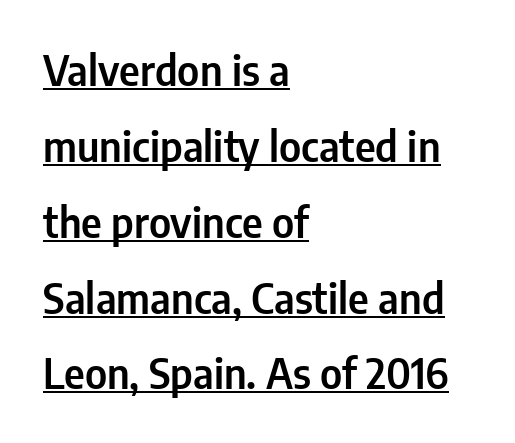
Think of a printed novel: that variable character pitch is what you see here. Quick note: not italic, upright. Glance below the letters and you will spot a drawn line. Every row of glyphs begins at an identical x-position on the left. There is no visible air inserted between adjacent glyphs. In terms of letterform style, serifs are entirely absent.
